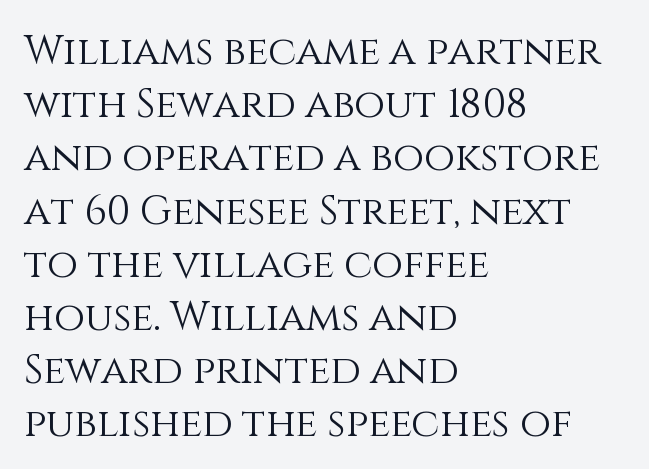
This is the regular roman posture of the typeface. The space between consecutive lines is moderate. The text block is weighted toward the left margin, trailing off unevenly rightward. The strokes carry an ordinary text weight at most. Observe the ordinary spacing: letters are neighbours, not strangers. The letters advance in unequal steps, a hallmark of proportional type.
